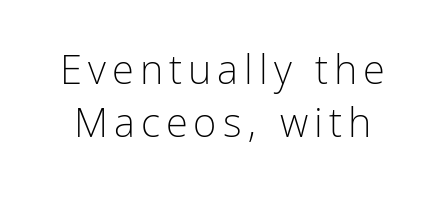
{"serif": "no", "italic": "no", "bold": "no", "weight": "light", "width": "normal", "stroke_contrast": "low", "x_height": "medium", "monospaced": "no", "underline": "no", "line_spacing": "normal", "line_spacing_ratio": 1.33, "glyph_px": 40}
